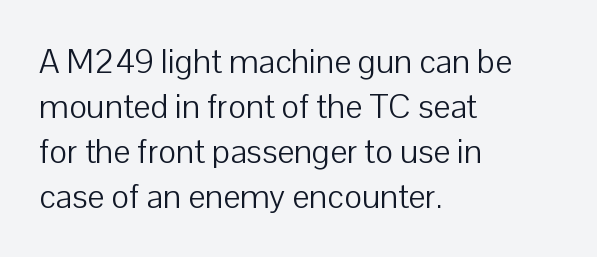
The image shows 34 px light sans-serif type, upright; set left-aligned, normal line spacing (1.32x), normal letter spacing, not underlined; low stroke contrast and a medium x-height.
